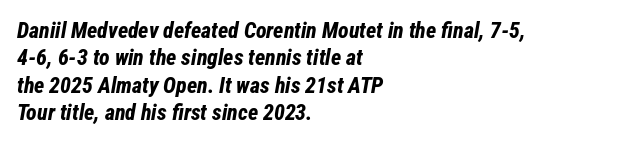
Looking at the ascenders, they clearly lean. Line starts are locked; line ends wander. The face used here is rendered with its standard letterfit. Regular leading. This is heavy type, rendered in bold.
